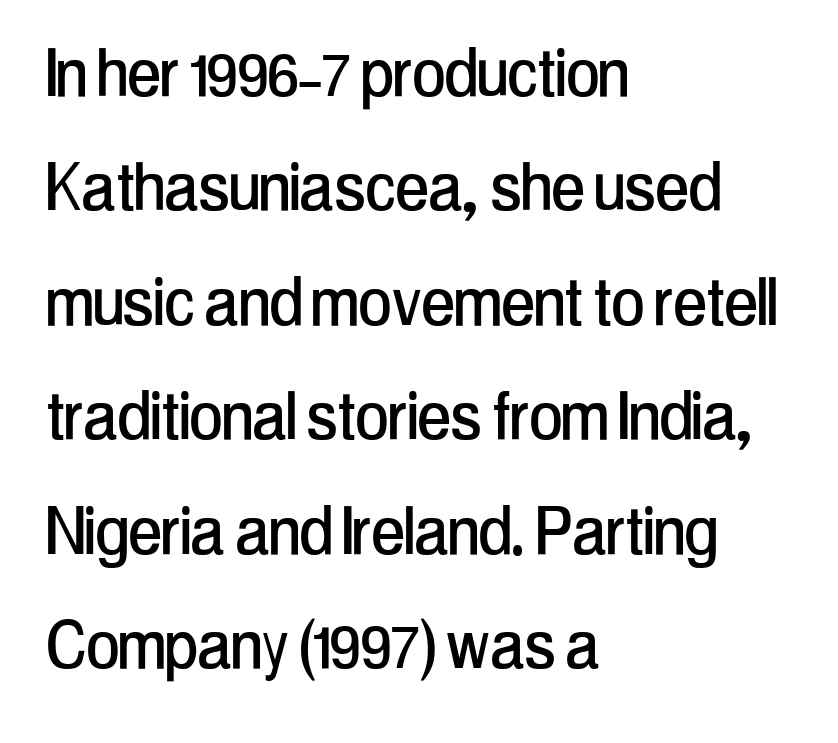
Descenders are the only things crossing below the line. This block has exactly the height ordinary leading produces. Note the varied advance widths — an 'i' is clearly narrower than an 'm'. Compared with a centered layout, this one pins lines to the left instead.
